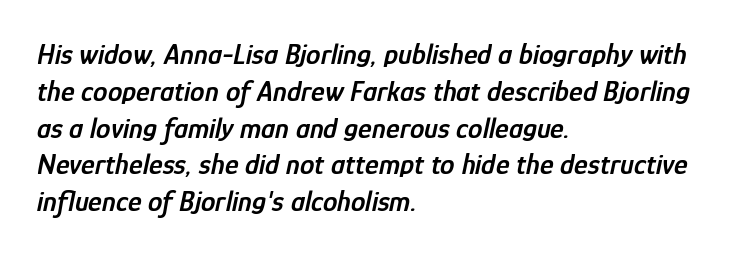
The image shows 29 px semibold, condensed type, italic (leaning right); set left-aligned, normal line spacing (1.27x), normal letter spacing, not underlined; low stroke contrast and a medium x-height.
